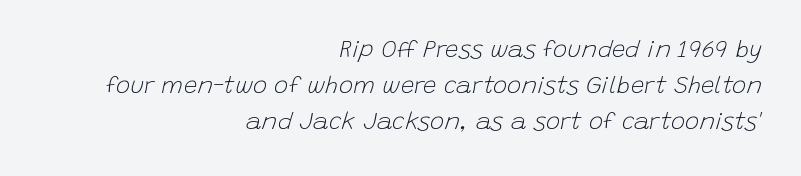
The image shows 24 px text type, italic (leaning right); set right-aligned, normal line spacing (1.51x), normal letter spacing, not underlined.
